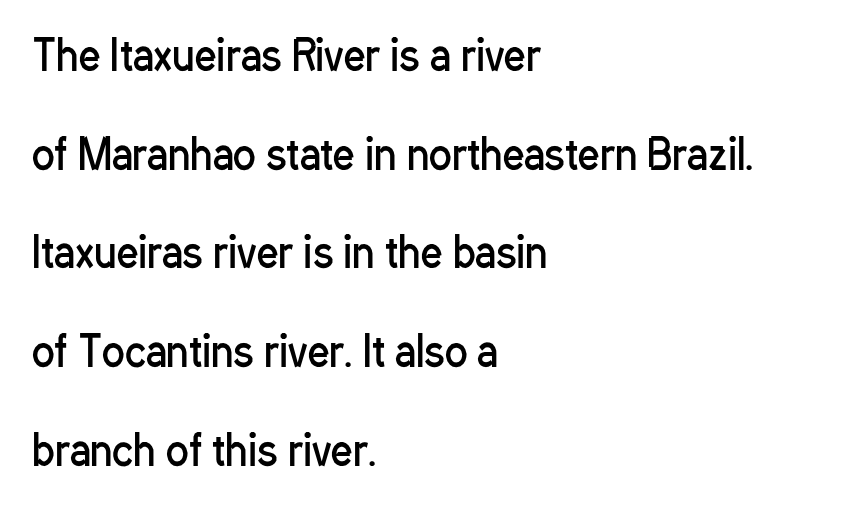
The image shows 42 px regular-weight, condensed sans-serif type, upright; set left-aligned, loose line spacing (2.35x), normal letter spacing, not underlined; low stroke contrast and a medium x-height.
